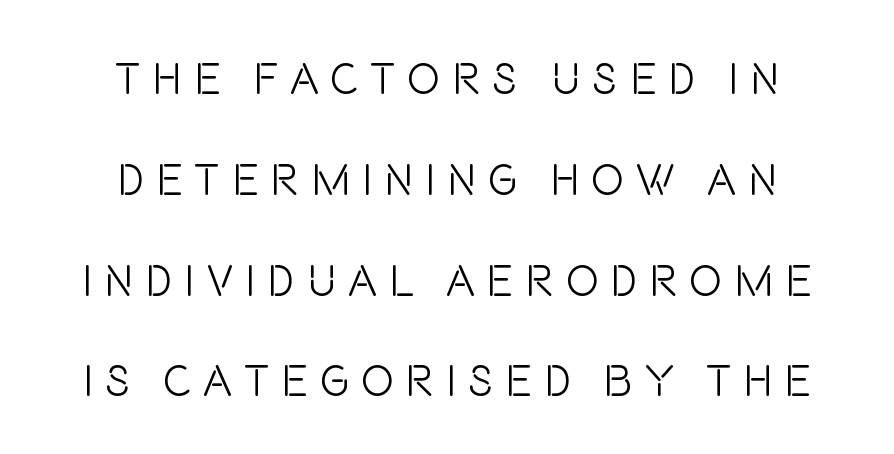
The image shows 44 px light, condensed sans-serif type, upright; set centered, loose line spacing (2.29x), unusually wide letter spacing (+0.27 em), not underlined; low stroke contrast and a large x-height.
